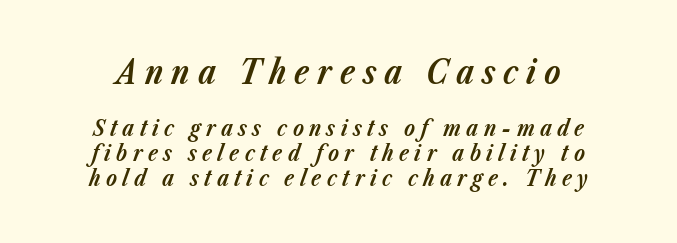
The letters in the upper block stand taller than those in the block below. The font's italic variant was chosen for this text. Compared with typical paragraphs, the rows here are closer together. Any mark beneath the type? The region is blank. The letters are bold, with thick, heavy strokes.
